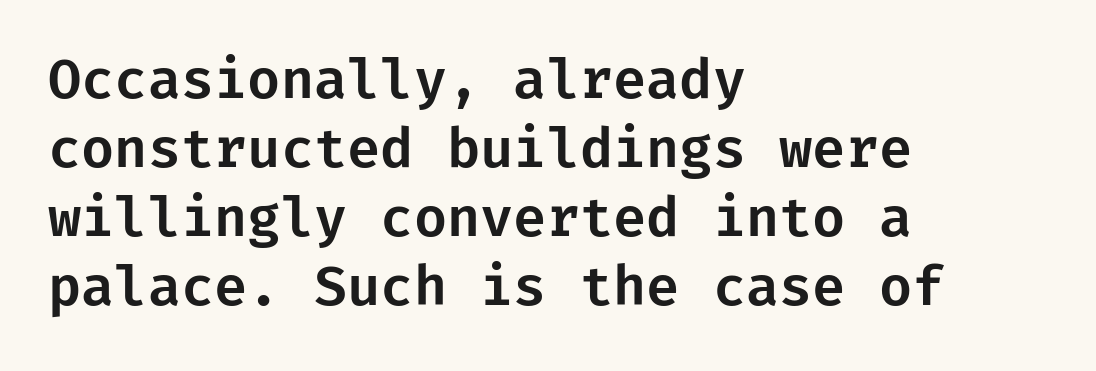
Unlike italic type, these characters show no tilt at all. Typographically, this falls in the sans-serif category. Does the copy run flush right? No — it runs flush left. The space between consecutive lines is moderate.
